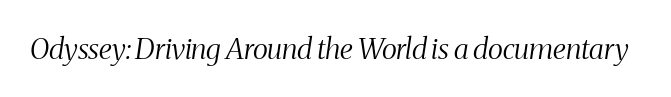
Q: Is the text bold? A: No.
Q: Is the text italic (slanted)? A: Yes, it leans right by about 8 degrees.
Q: Is the typeface a serif or a sans-serif typeface? A: Serif.
Q: Is the text underlined? A: No.
Q: Is the spacing between letters normal or unusually wide? A: Normal.
Q: Width (condensed, normal, or wide)? A: Condensed.
Q: Stroke contrast? A: Medium.
Q: x-height? A: Medium.
Q: Monospaced? A: No.
